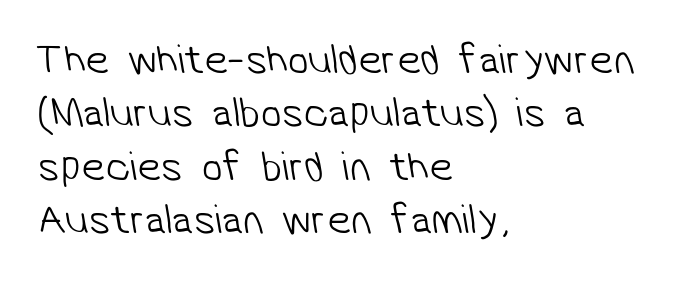
The designer went with a sans here, leaving each stem footless. In terms of leading, this rendering sits right in the middle. The typeface has the unassuming heft of standard copy or less. Do the characters align in a grid? No, the font is proportional.
